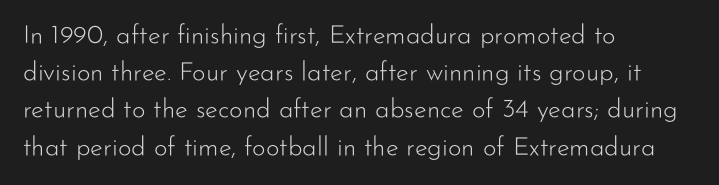
The rendering anchors every line to the left-hand side. A clean baseline with only descenders dipping below it. No chunkiness to these letters — they're not bold. Leading matches the norm, producing a regular column. Ascenders rise straight up at ninety degrees. Nobody touched the tracking dial on this one.
